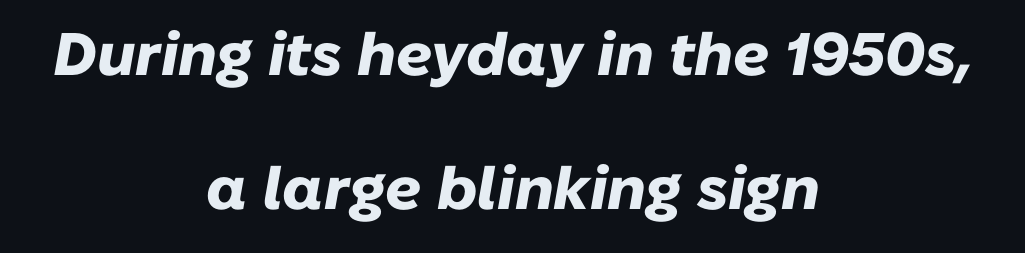
Posture: slanted. The passage shown is emphatically bold. Horizontally, the lines are justified to the midpoint only. Leading: increased. There is no visible air inserted between adjacent glyphs. Varying glyph widths throughout — classic text-font behaviour.
